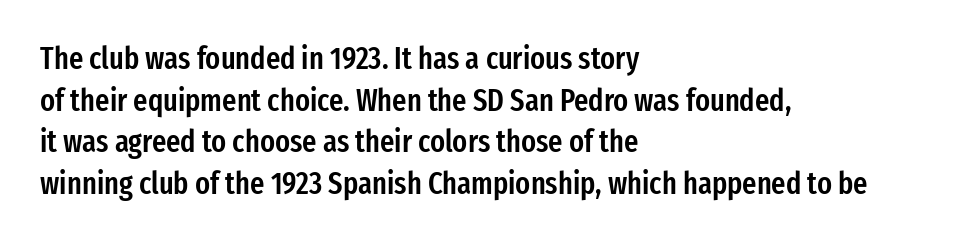
Style check: upright. Left-aligned paragraph, ragged on the right. Quick note: interline space is typical. Beneath every word, the page is bare. You can tell from the bare stems that sans-serif type was used. A bit beefed up — I'd call it semibold rather than bold.
